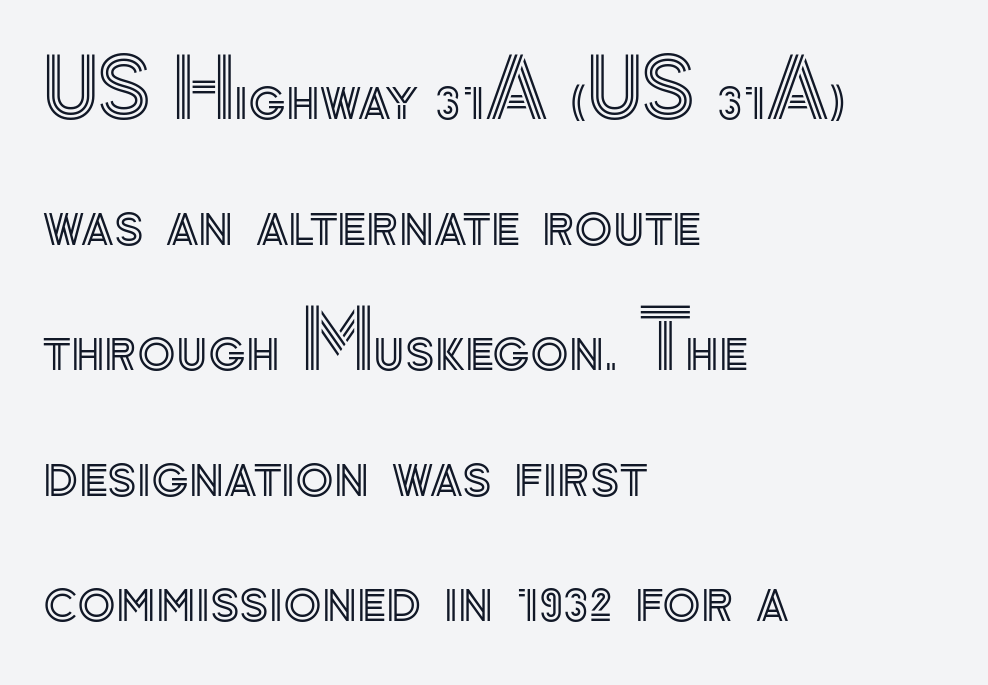
Think of a printed novel: that variable character pitch is what you see here. Look at the tracking — it's just the regular setting, nothing added. Horizontal alignment here is leftward, the default for most running prose. Notice how the stems are strictly vertical — no italics here.
